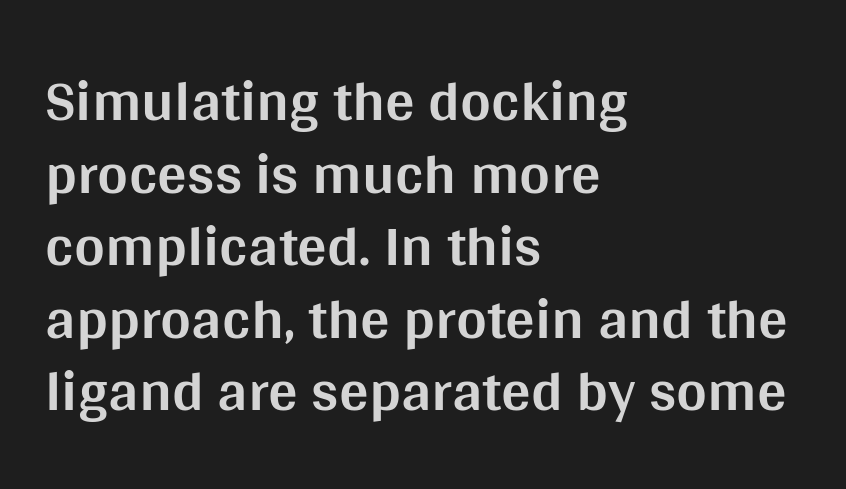
Letter spacing: default. This is the regular roman posture of the typeface. Emphasis by weight is at full strength: bold. The text was rendered using a sans face with plain stroke endings. This sample is left-justified, so line endings fall wherever the words run out. Proportional: the letters do not fall into vertical columns.
